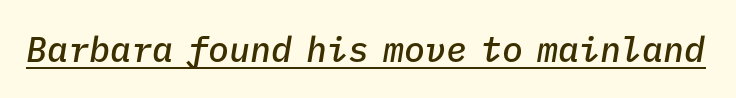
{"italic": "yes", "lean": "right", "slant_degrees": 9, "bold": "semi", "weight": "semibold", "width": "normal", "stroke_contrast": "low", "x_height": "medium", "monospaced": "yes", "underline": "yes", "letter_spacing": "normal", "letter_spacing_em": 0.0, "glyph_px": 35}
